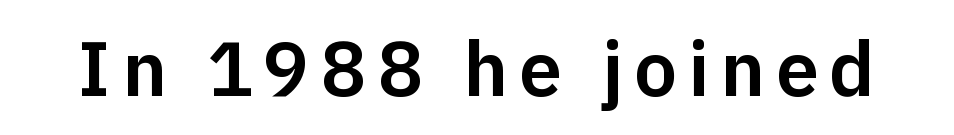
The image shows 77 px sans-serif type, upright; set not underlined; low stroke contrast and a medium x-height.
